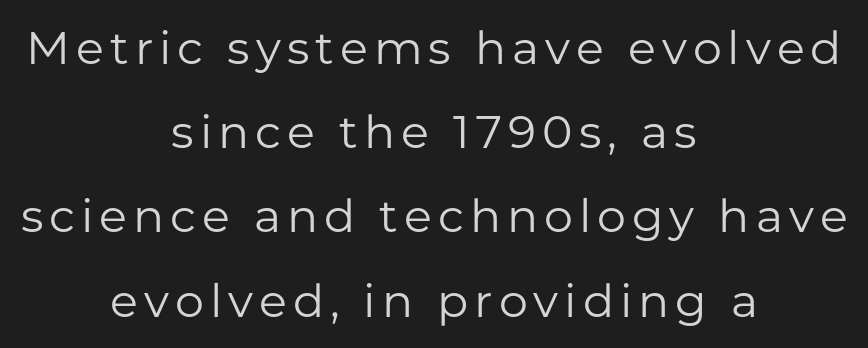
The image shows 46 px regular-weight sans-serif type, upright; set centered, line spacing 1.83x, not underlined; low stroke contrast and a medium x-height.
